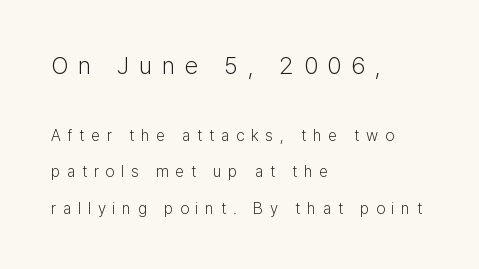
{"italic": "no", "bold": "no", "underline": "no", "align": "left", "line_spacing": "loose", "line_spacing_ratio": 2.28, "letter_spacing": "wide", "letter_spacing_em": 0.42, "larger_block": "first", "size_ratio": 1.5, "glyph_px": 24}
